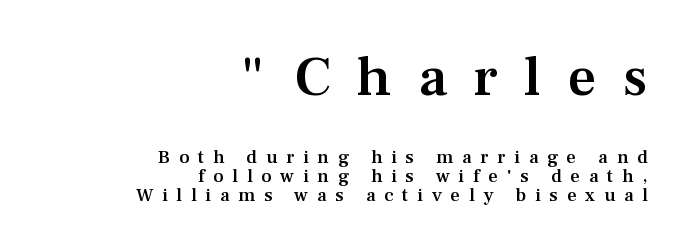
Typographically, this falls in the serif category. Size contrast runs from large at the top to small at the bottom. Decoration check: the copy has no underline. Line endings align vertically; line beginnings do not. Proportional: the letters do not fall into vertical columns.
